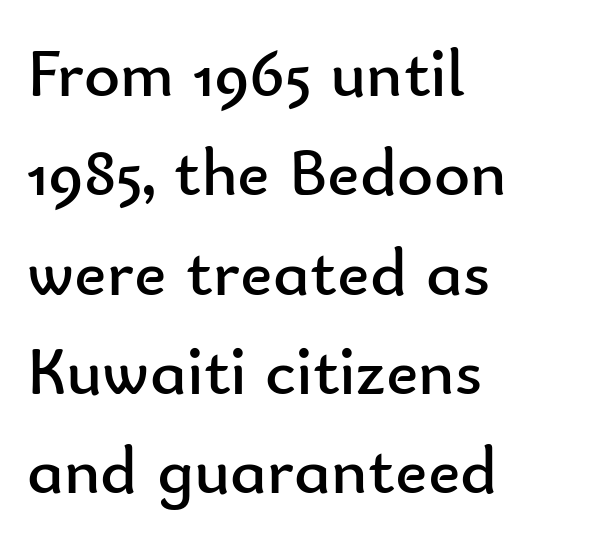
Vertical stems look standard width or narrower in stroke. The specimen reads as upright at a glance. Observe the ordinary spacing: letters are neighbours, not strangers. A sans-serif font was chosen for this passage. The passage shown is typed in a proportional face where columns would drift. Rule under the text: the space is simply empty.
